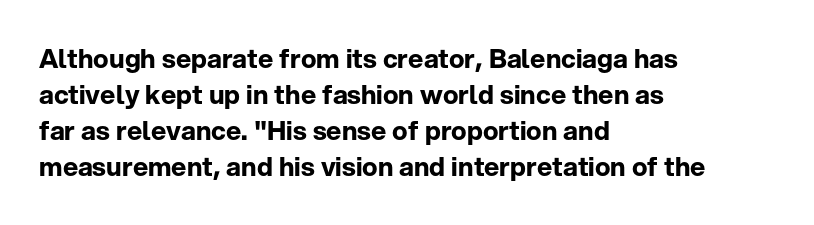
Q: Is the text bold? A: Yes.
Q: Is the text italic (slanted)? A: No, it is upright.
Q: Is the text underlined? A: No.
Q: How is the paragraph aligned? A: Left-aligned.
Q: Is the spacing between letters normal or unusually wide? A: Normal.
Q: Is the spacing between lines tight, normal or loose? A: Normal.
